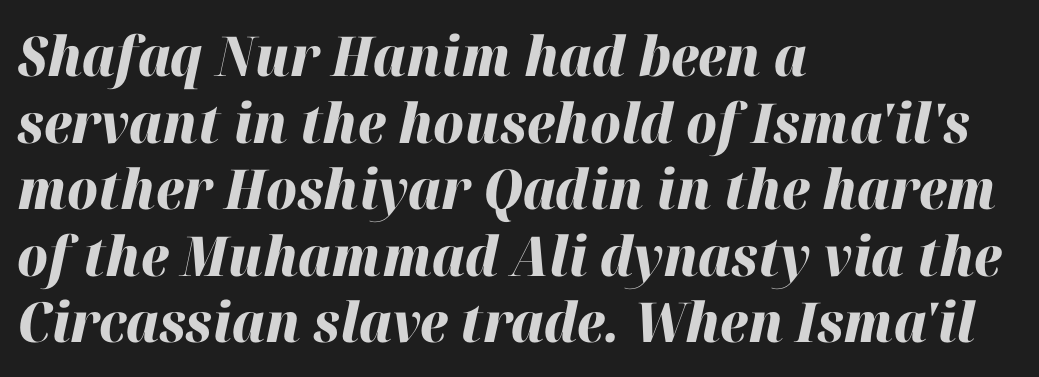
Q: Is the text bold? A: Yes.
Q: Is the text italic (slanted)? A: Yes, it leans right by about 12 degrees.
Q: Is the text underlined? A: No.
Q: How is the paragraph aligned? A: Left-aligned.
Q: Is the spacing between letters normal or unusually wide? A: Normal.
Q: Width (condensed, normal, or wide)? A: Normal.
Q: Stroke contrast? A: High.
Q: x-height? A: Medium.
Q: Monospaced? A: No.
